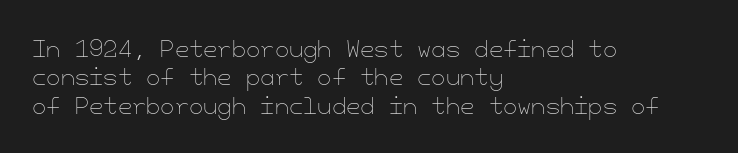
Q: Is the text bold? A: No.
Q: Is the text italic (slanted)? A: No, it is upright.
Q: Is the text underlined? A: No.
Q: How is the paragraph aligned? A: Left-aligned.
Q: Is the spacing between letters normal or unusually wide? A: Normal.
